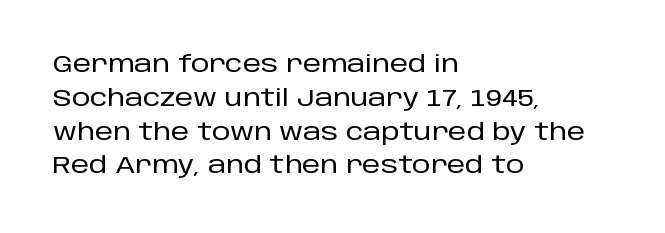
{"italic": "no", "underline": "no", "align": "left", "line_spacing": "normal", "line_spacing_ratio": 1.47, "letter_spacing": "normal", "letter_spacing_em": 0.0, "glyph_px": 23}
